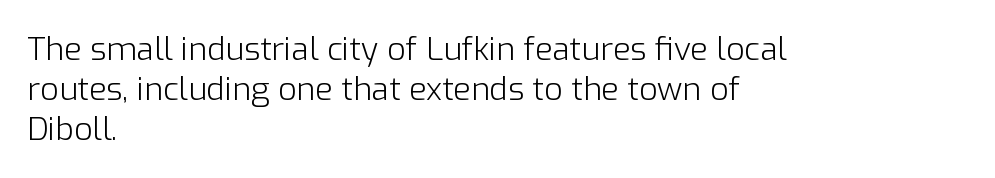
{"serif": "no", "italic": "no", "bold": "no", "weight": "light", "width": "normal", "stroke_contrast": "low", "x_height": "medium", "monospaced": "no", "underline": "no", "align": "left", "line_spacing": "normal", "line_spacing_ratio": 1.25, "letter_spacing": "normal", "letter_spacing_em": 0.0, "glyph_px": 32}
